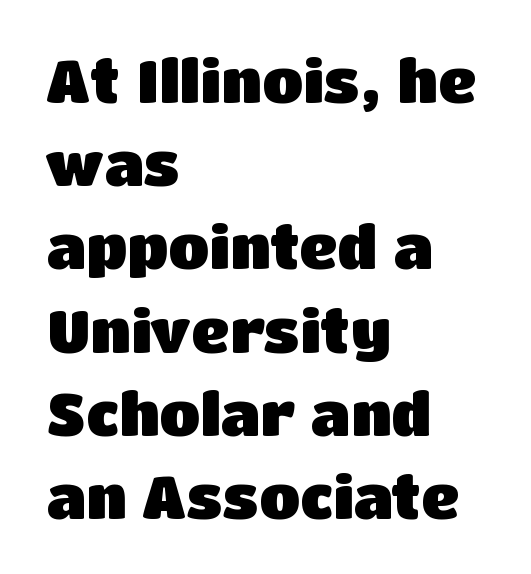
Q: Is the text bold? A: Yes.
Q: Is the text italic (slanted)? A: No, it is upright.
Q: Is the typeface a serif or a sans-serif typeface? A: Sans-serif.
Q: Is the text underlined? A: No.
Q: How is the paragraph aligned? A: Left-aligned.
Q: Is the spacing between letters normal or unusually wide? A: Normal.
Q: Is the spacing between lines tight, normal or loose? A: Normal.
Q: Width (condensed, normal, or wide)? A: Normal.
Q: Stroke contrast? A: Low.
Q: x-height? A: Large.
Q: Monospaced? A: No.
